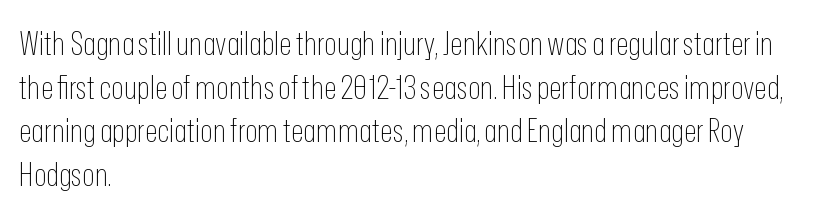
{"serif": "no", "italic": "no", "bold": "no", "weight": "thin", "width": "condensed", "stroke_contrast": "low", "x_height": "medium", "monospaced": "no", "underline": "no", "align": "left", "line_spacing": "normal", "line_spacing_ratio": 1.32, "letter_spacing": "normal", "letter_spacing_em": 0.0, "glyph_px": 33}
